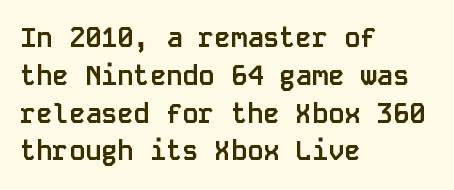
Q: Is the text bold? A: Yes.
Q: Is the text italic (slanted)? A: No, it is upright.
Q: Is the text underlined? A: No.
Q: How is the paragraph aligned? A: Left-aligned.
Q: Is the spacing between letters normal or unusually wide? A: Normal.
Q: Is the spacing between lines tight, normal or loose? A: Normal.
